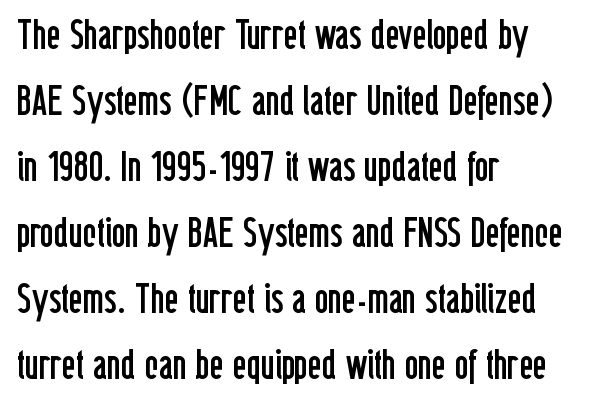
The image shows 42 px regular-weight, condensed sans-serif type, upright; set left-aligned, normal line spacing (1.57x), normal letter spacing, not underlined; low stroke contrast and a medium x-height.
